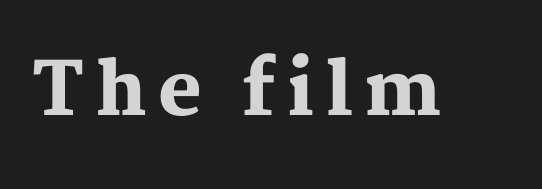
The image shows 73 px heavy serif type, upright; set not underlined; medium stroke contrast and a medium x-height.
